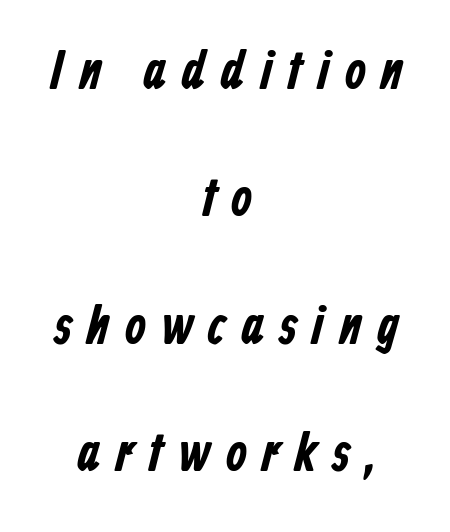
The image shows 54 px condensed sans-serif type; set centered, loose line spacing (2.36x), unusually wide letter spacing (+0.27 em), not underlined; low stroke contrast and a medium x-height.
